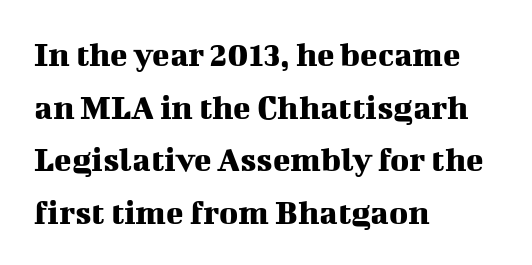
{"serif": "yes", "italic": "no", "width": "normal", "stroke_contrast": "medium", "x_height": "medium", "monospaced": "no", "underline": "no", "align": "left", "line_spacing": "normal", "line_spacing_ratio": 1.46, "letter_spacing": "normal", "letter_spacing_em": 0.0, "glyph_px": 36}
